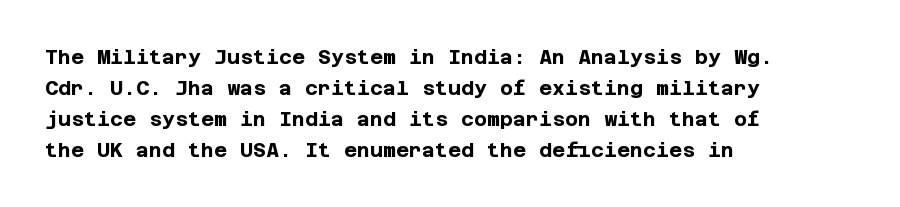
The image shows 20 px bold type, upright; set left-aligned, normal line spacing (1.55x), normal letter spacing, not underlined.
